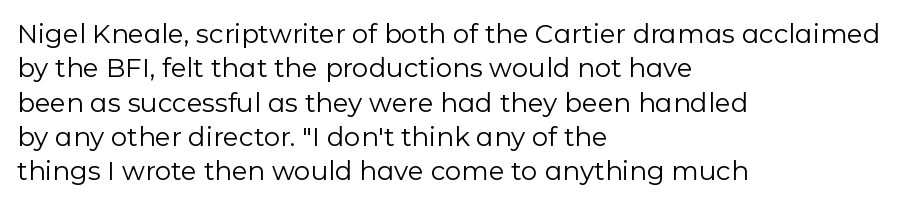
{"italic": "no", "bold": "no", "underline": "no", "align": "left", "line_spacing": "normal", "line_spacing_ratio": 1.32, "letter_spacing": "normal", "letter_spacing_em": 0.0, "glyph_px": 26}
